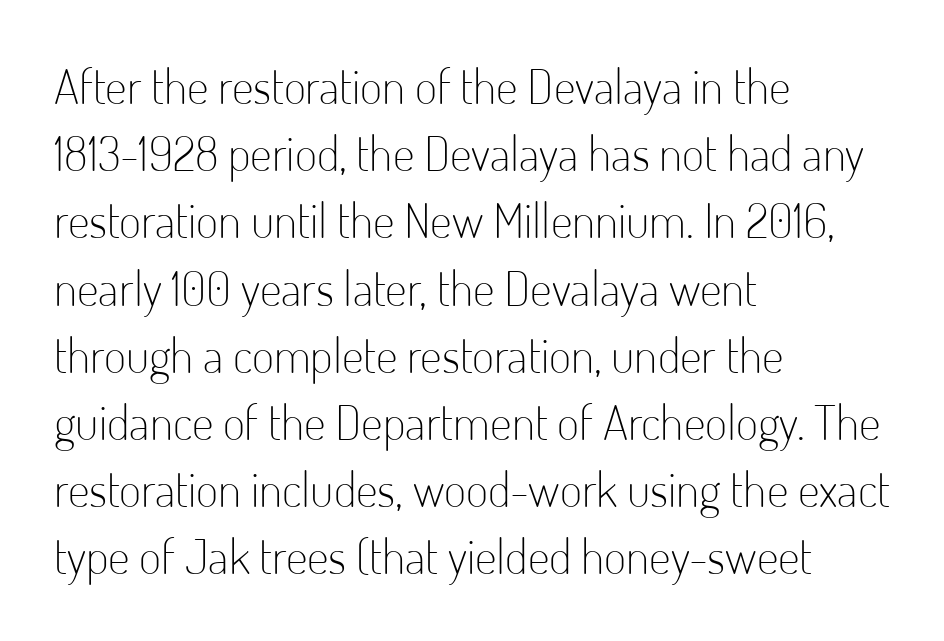
The image shows 48 px light, condensed sans-serif type, upright; set left-aligned, normal line spacing (1.4x), normal letter spacing, not underlined; low stroke contrast and a small x-height.
